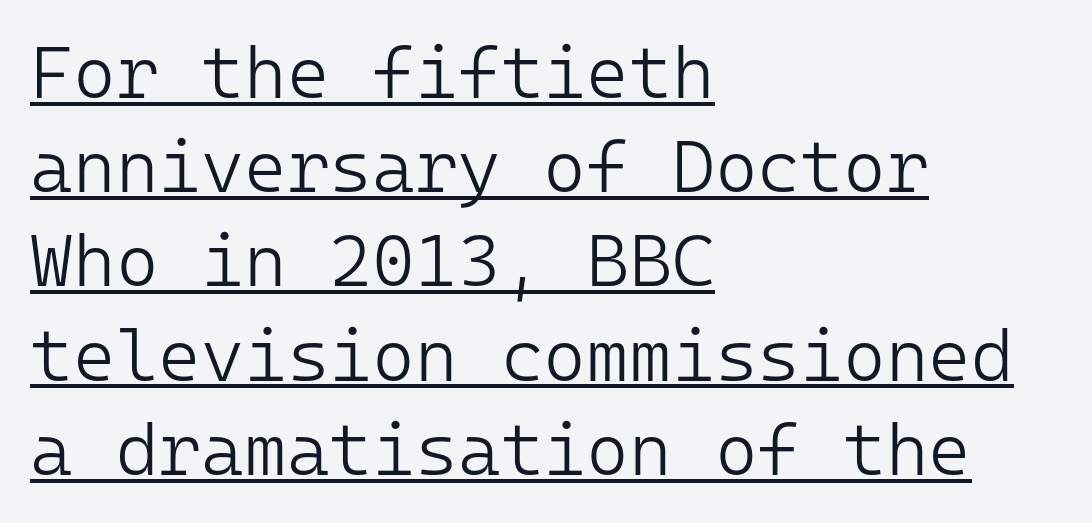
The image shows 73 px light sans-serif type, upright, monospaced; set left-aligned, normal line spacing (1.29x), normal letter spacing, underlined; low stroke contrast and a medium x-height.
